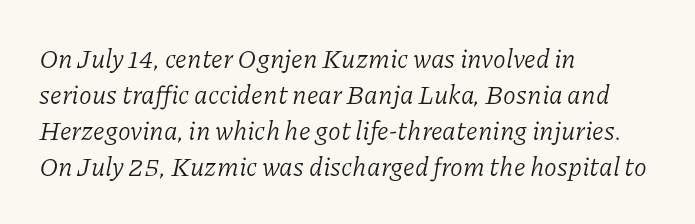
The image shows 26 px text type, italic (leaning right); set left-aligned, normal line spacing (1.38x), normal letter spacing, not underlined.
